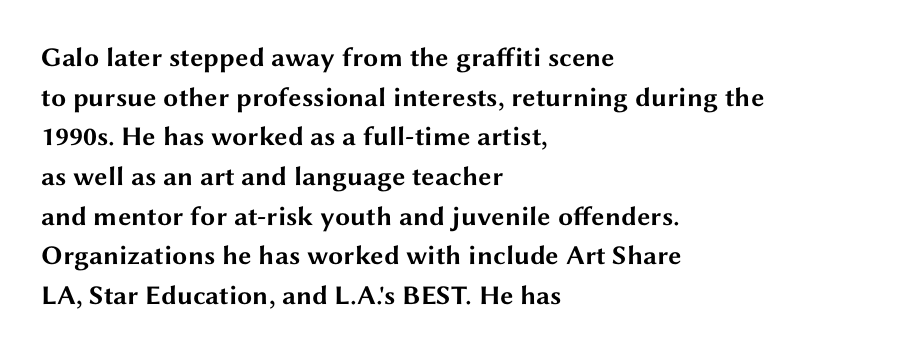
{"italic": "no", "bold": "yes", "underline": "no", "align": "left", "line_spacing": "normal", "line_spacing_ratio": 1.47, "letter_spacing": "normal", "letter_spacing_em": 0.0, "glyph_px": 27}
